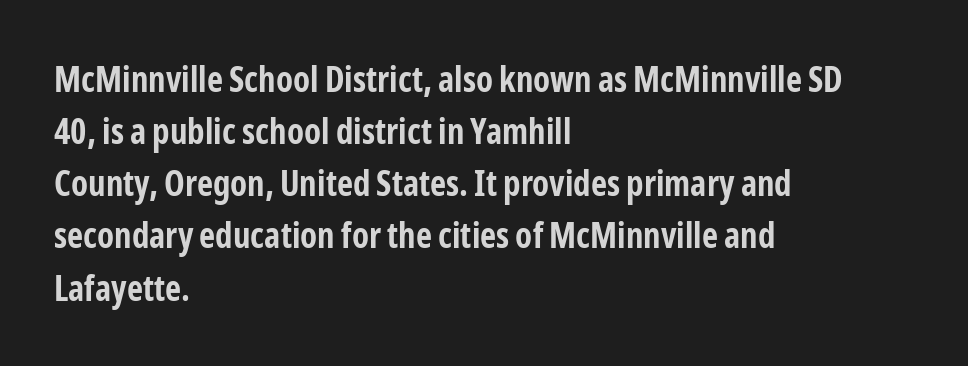
The image shows 35 px bold, condensed sans-serif type, upright; set left-aligned, normal line spacing (1.49x), normal letter spacing, not underlined; low stroke contrast and a medium x-height.
